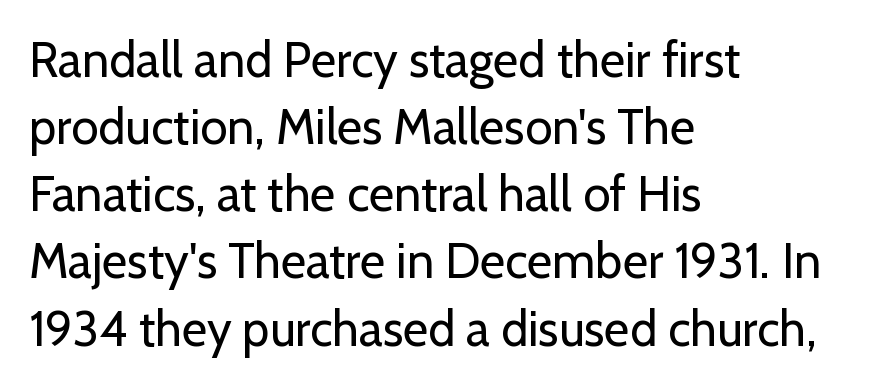
Q: Is the text bold? A: No.
Q: Is the text italic (slanted)? A: No, it is upright.
Q: Is the typeface a serif or a sans-serif typeface? A: Sans-serif.
Q: Is the text underlined? A: No.
Q: How is the paragraph aligned? A: Left-aligned.
Q: Is the spacing between letters normal or unusually wide? A: Normal.
Q: Is the spacing between lines tight, normal or loose? A: Normal.
Q: Width (condensed, normal, or wide)? A: Normal.
Q: Stroke contrast? A: Low.
Q: x-height? A: Medium.
Q: Monospaced? A: No.
